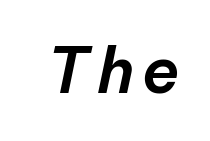
Q: Is the text italic (slanted)? A: Yes, it leans right by about 12 degrees.
Q: Is the text underlined? A: No.
Q: Width (condensed, normal, or wide)? A: Normal.
Q: Stroke contrast? A: Low.
Q: x-height? A: Medium.
Q: Monospaced? A: No.
